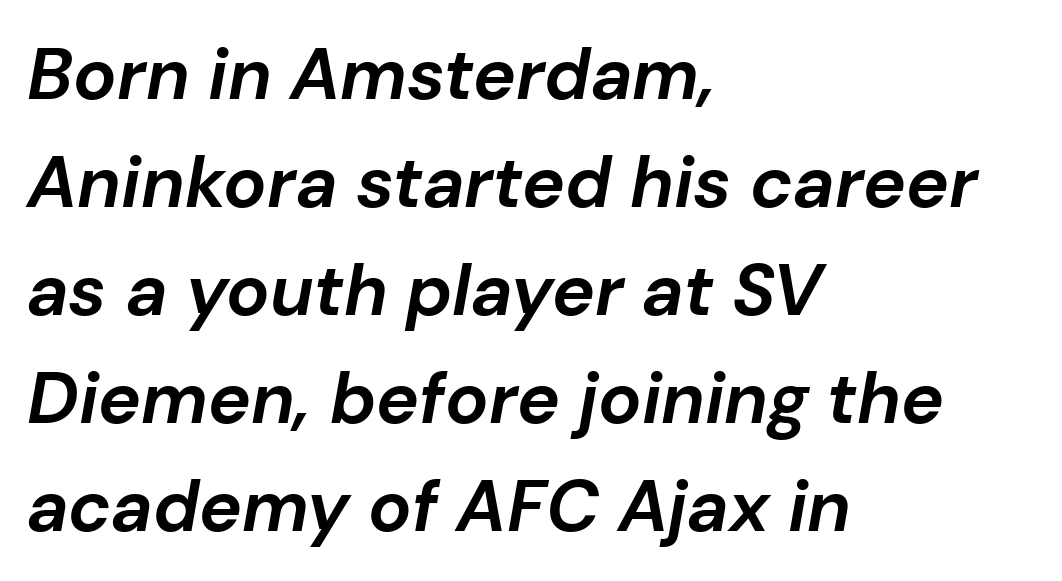
{"italic": "yes", "lean": "right", "slant_degrees": 10, "bold": "yes", "weight": "bold", "width": "normal", "stroke_contrast": "low", "x_height": "medium", "monospaced": "no", "underline": "no", "align": "left", "line_spacing": "normal", "line_spacing_ratio": 1.5, "letter_spacing": "normal", "letter_spacing_em": 0.0, "glyph_px": 72}
